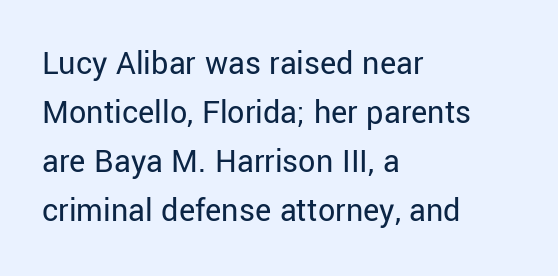
The image shows 34 px regular-weight sans-serif type, upright; set left-aligned, normal line spacing (1.44x), normal letter spacing, not underlined; low stroke contrast and a medium x-height.
